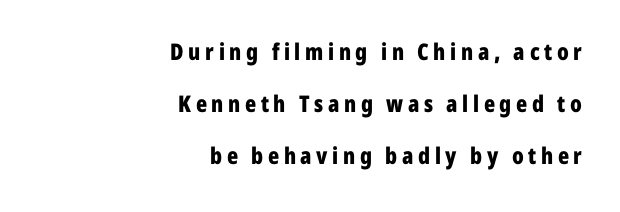
Q: Is the text bold? A: Yes.
Q: Is the text italic (slanted)? A: No, it is upright.
Q: Is the text underlined? A: No.
Q: How is the paragraph aligned? A: Right-aligned.
Q: Is the spacing between letters normal or unusually wide? A: Unusually wide.
Q: Is the spacing between lines tight, normal or loose? A: Loose.
